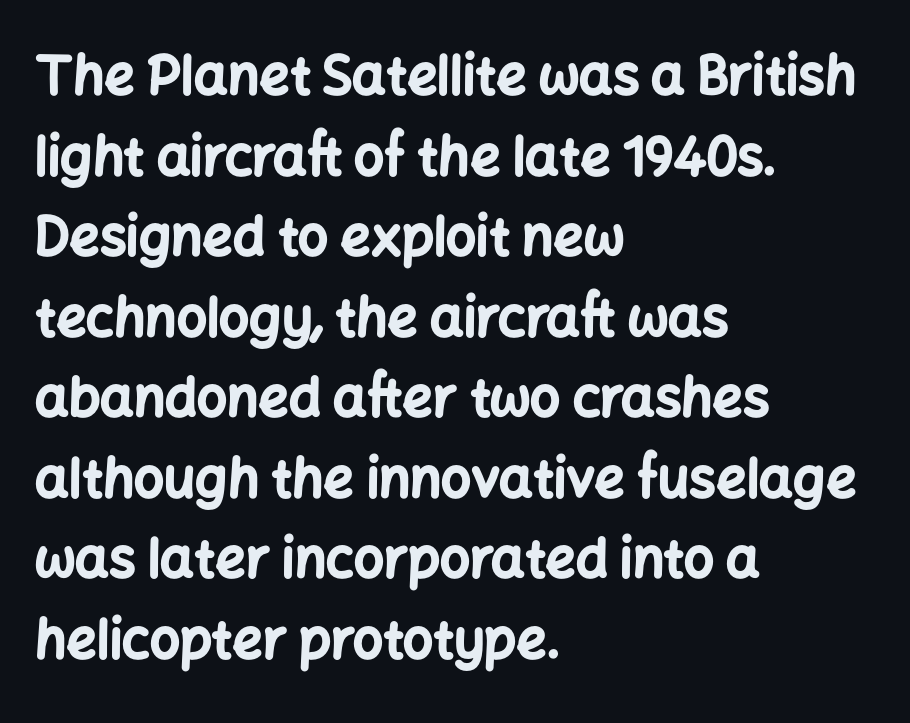
{"serif": "no", "italic": "no", "bold": "yes", "weight": "bold", "width": "normal", "stroke_contrast": "low", "x_height": "medium", "monospaced": "no", "underline": "no", "align": "left", "line_spacing": "normal", "line_spacing_ratio": 1.52, "letter_spacing": "normal", "letter_spacing_em": 0.0, "glyph_px": 53}
